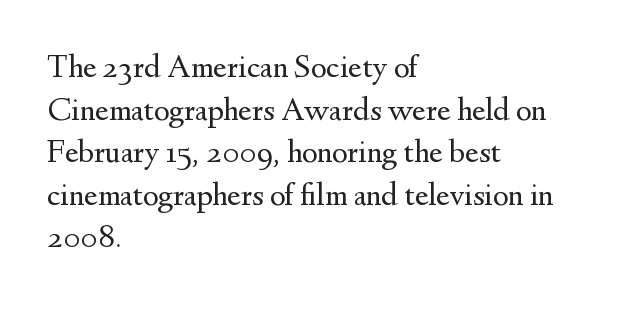
The weight would be labelled regular, book, light, or lighter still. Each letter keeps its own natural width here, so spacing adapts to shape. These lines keep a tight, regular rhythm from letter to letter. Each row of text sits above clean, open space. Yep, those are serifs on the letters.
